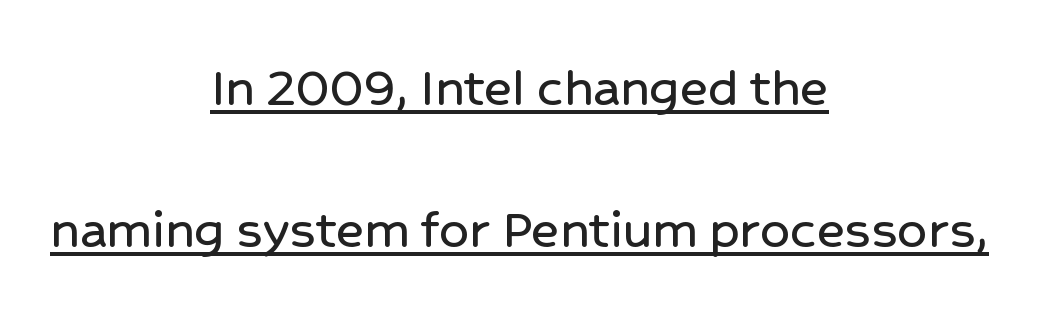
Every stem runs plumb, perpendicular to the baseline. There is no visible air inserted between adjacent glyphs. Proportional: the letters do not fall into vertical columns. In terms of letterform style, serifs are entirely absent. The words here are underlined. Vertical spacing — loose.
